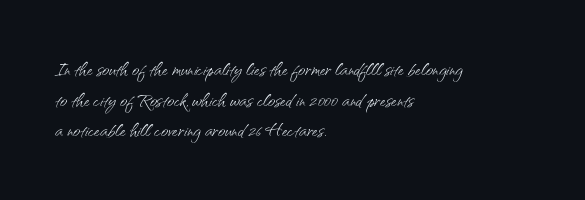
The image shows 25 px text type; set left-aligned, line spacing 1.23x, normal letter spacing, not underlined.
